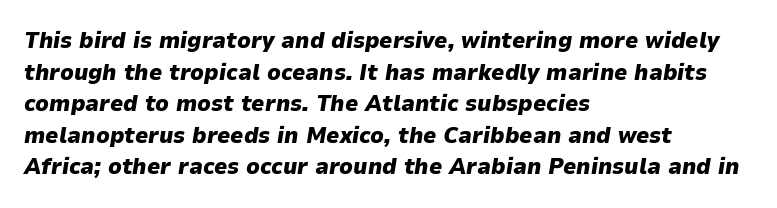
Q: Is the text bold? A: Yes.
Q: Is the text italic (slanted)? A: Yes, it leans right by about 9 degrees.
Q: Is the text underlined? A: No.
Q: How is the paragraph aligned? A: Left-aligned.
Q: Is the spacing between letters normal or unusually wide? A: Normal.
Q: Is the spacing between lines tight, normal or loose? A: Normal.
